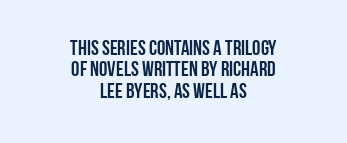
{"italic": "no", "underline": "no", "align": "center", "line_spacing": "tight", "line_spacing_ratio": 1.02, "letter_spacing": "normal", "letter_spacing_em": 0.0, "glyph_px": 21}
